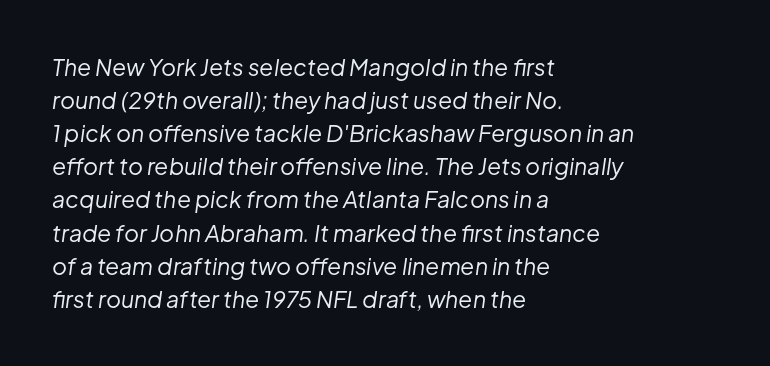
Q: Is the text bold? A: No.
Q: Is the text italic (slanted)? A: Yes, it leans right by about 8 degrees.
Q: Is the text underlined? A: No.
Q: How is the paragraph aligned? A: Left-aligned.
Q: Is the spacing between letters normal or unusually wide? A: Normal.
Q: Is the spacing between lines tight, normal or loose? A: Normal.
